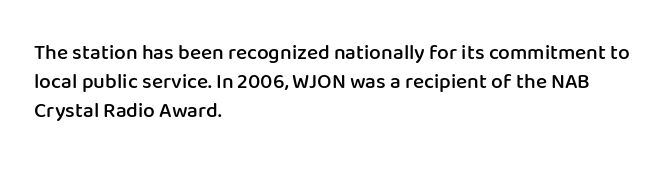
The face used here is a semibold: visibly heavier than regular, lighter than bold. Italic? Not at all — the glyphs are vertical. Default kerning and tracking; the words read as compact shapes. The paragraph shown leans on its left margin. Clear beneath every line of the passage.
